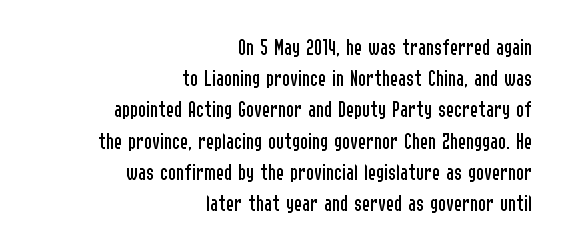
The image shows 24 px text type, upright; set right-aligned, normal line spacing (1.3x), normal letter spacing, not underlined.
